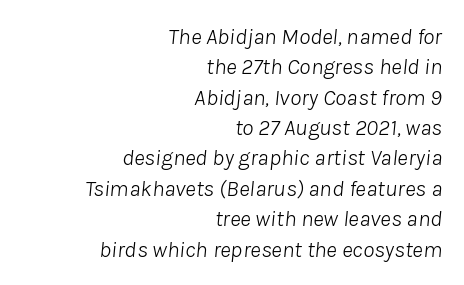
The passage is arranged like a letterhead date or caption credit — flush right. A quiet, ordinary-to-light weight characterises the typeface. The passage shown is not underscored anywhere. Each word holds together tightly as a unit, with standard inter-letter gaps. The axis of the letterforms is tilted away from vertical. Vertically, the passage feels balanced, rows spaced as you'd expect.
